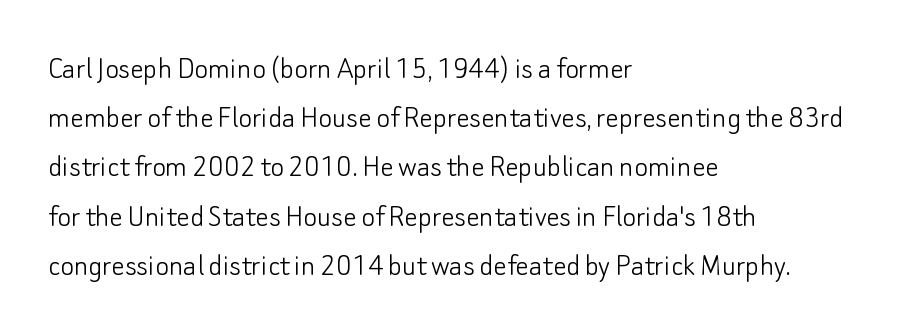
{"serif": "no", "italic": "no", "bold": "no", "weight": "light", "width": "normal", "stroke_contrast": "low", "x_height": "small", "monospaced": "no", "underline": "no", "align": "left", "line_spacing": "normal", "line_spacing_ratio": 1.49, "letter_spacing": "normal", "letter_spacing_em": 0.0, "glyph_px": 33}
